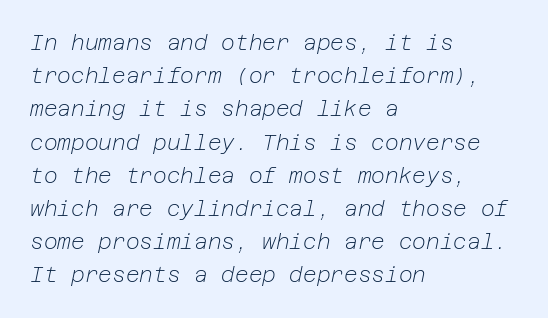
{"italic": "yes", "lean": "right", "slant_degrees": 12, "bold": "no", "underline": "no", "align": "left", "line_spacing": "normal", "line_spacing_ratio": 1.58, "letter_spacing": "normal", "letter_spacing_em": 0.0, "glyph_px": 21}
